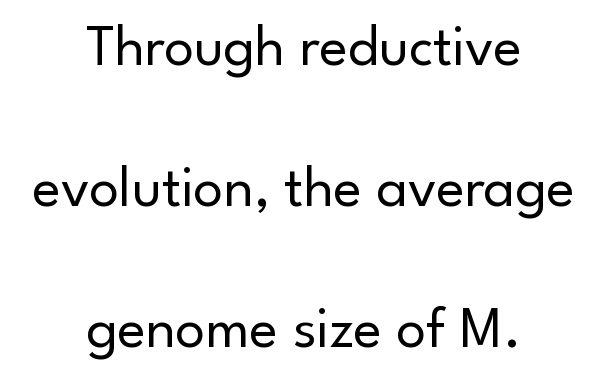
This sample trades compactness for vertical openness between lines. Serif or sans? Sans — the stroke terminals are bare. Posture: vertical. Layout note: lines centered. No chunkiness to these letters — they're not bold.
